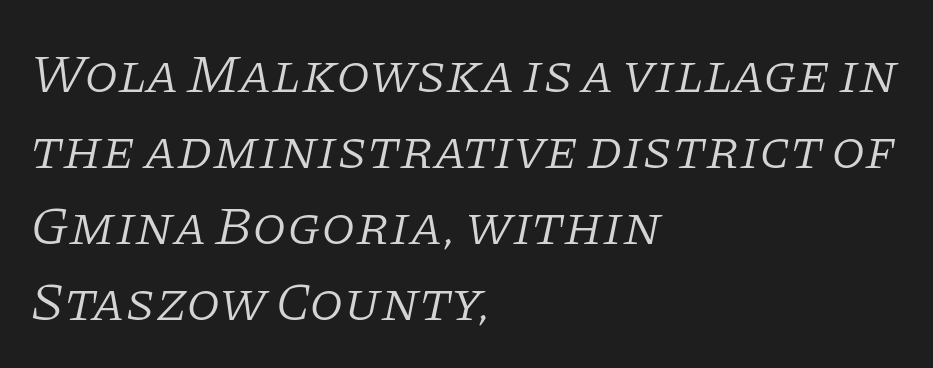
The image shows 55 px light serif type, italic (leaning right); set left-aligned, normal line spacing (1.38x), normal letter spacing, not underlined; low stroke contrast and a large x-height.
